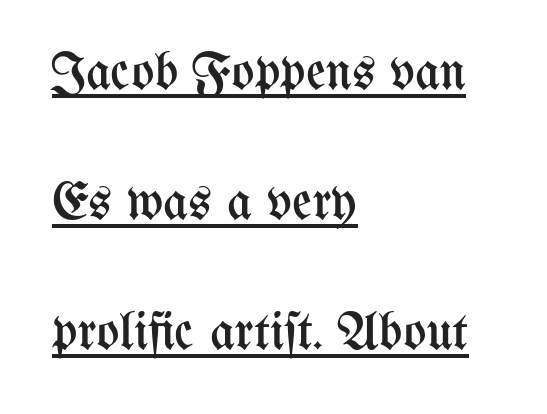
Q: Is the text bold? A: No.
Q: Is the text italic (slanted)? A: No, it is upright.
Q: Is the text underlined? A: Yes.
Q: How is the paragraph aligned? A: Left-aligned.
Q: Is the spacing between letters normal or unusually wide? A: Normal.
Q: Is the spacing between lines tight, normal or loose? A: Loose.
Q: Width (condensed, normal, or wide)? A: Condensed.
Q: Stroke contrast? A: Medium.
Q: x-height? A: Medium.
Q: Monospaced? A: No.
